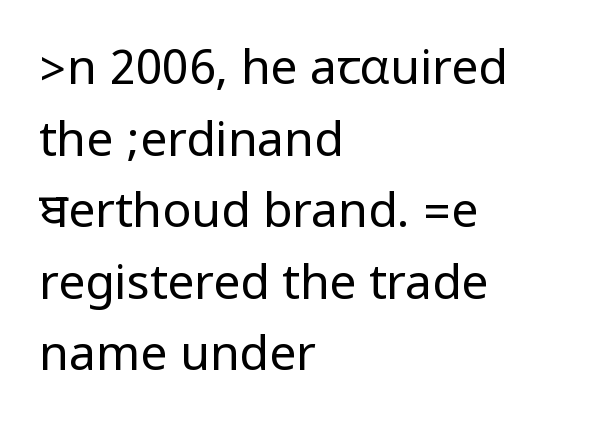
{"serif": "no", "italic": "no", "bold": "no", "weight": "regular", "width": "condensed", "stroke_contrast": "low", "underline": "no", "align": "left", "line_spacing": "normal", "line_spacing_ratio": 1.49, "letter_spacing": "normal", "letter_spacing_em": 0.0, "glyph_px": 48}
